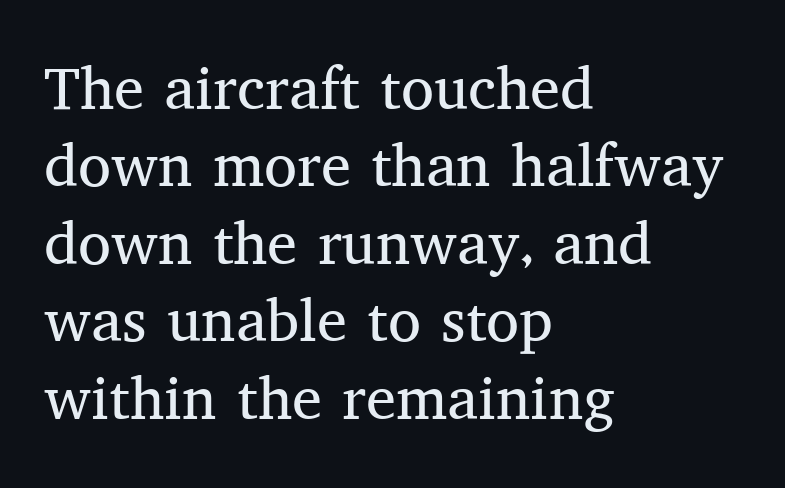
{"serif": "yes", "italic": "no", "bold": "no", "weight": "regular", "width": "normal", "stroke_contrast": "medium", "x_height": "medium", "monospaced": "no", "underline": "no", "align": "left", "line_spacing": "normal", "line_spacing_ratio": 1.29, "letter_spacing": "normal", "letter_spacing_em": 0.0, "glyph_px": 60}
